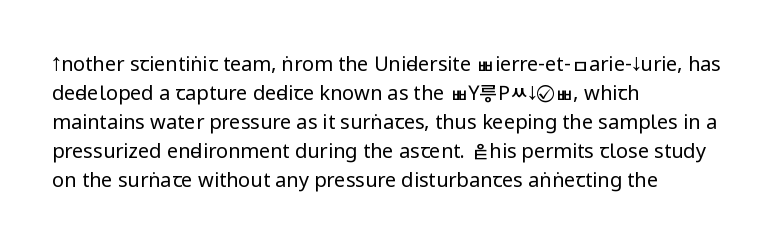
Beneath every word, the page is bare. Stems here are at most as thick as an everyday book face. When letters stand straight like this, we call the style roman or upright. This rendering leaves character spacing at its baseline value. The rendering uses a moderate line-height, typical for paragraphs.
